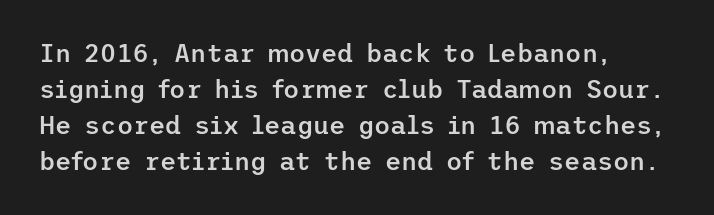
Q: Is the text bold? A: Semi-bold.
Q: Is the text italic (slanted)? A: No, it is upright.
Q: Is the text underlined? A: No.
Q: How is the paragraph aligned? A: Left-aligned.
Q: Is the spacing between letters normal or unusually wide? A: Normal.
Q: Is the spacing between lines tight, normal or loose? A: Normal.
